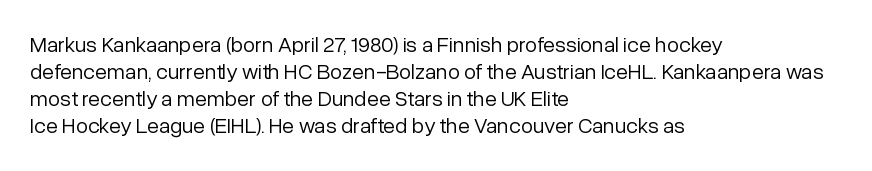
Honestly, the letter spacing is just normal — you wouldn't notice it. A student would call this left alignment; a typographer would say flush left, rag right. The font sits on the lighter half of the weight spectrum, regular included. Just letters on the line, the space beneath them empty.
